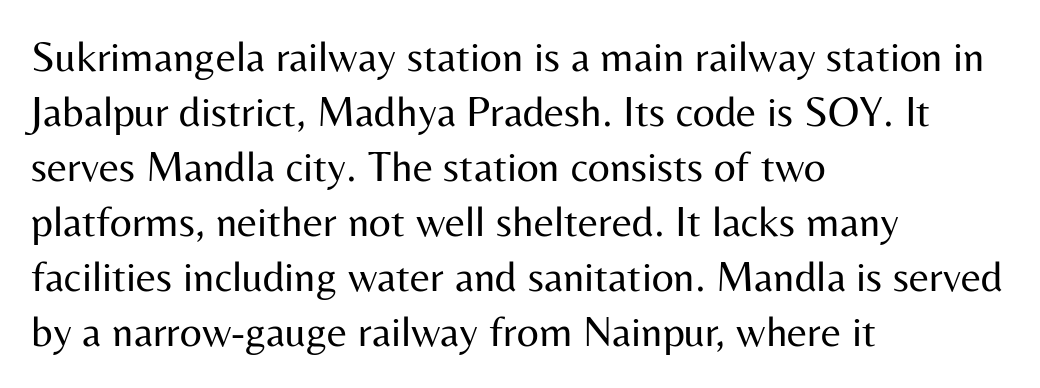
The image shows 43 px regular-weight sans-serif type, upright; set left-aligned, normal line spacing (1.28x), normal letter spacing, not underlined; medium stroke contrast and a medium x-height.
